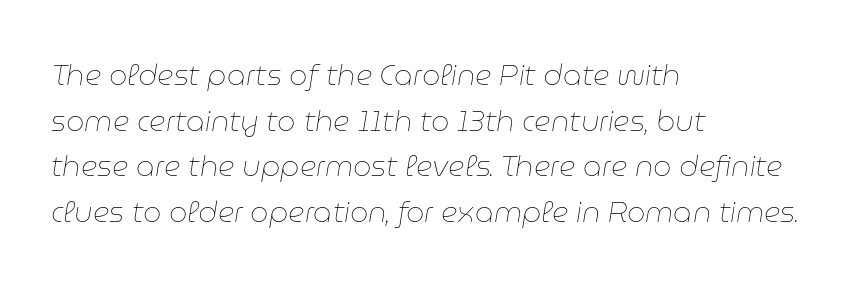
Q: Is the text bold? A: No.
Q: Is the text italic (slanted)? A: Yes, it leans right by about 9 degrees.
Q: Is the text underlined? A: No.
Q: How is the paragraph aligned? A: Left-aligned.
Q: Is the spacing between letters normal or unusually wide? A: Normal.
Q: Is the spacing between lines tight, normal or loose? A: Normal.
Q: Width (condensed, normal, or wide)? A: Normal.
Q: Stroke contrast? A: Low.
Q: x-height? A: Medium.
Q: Monospaced? A: No.
